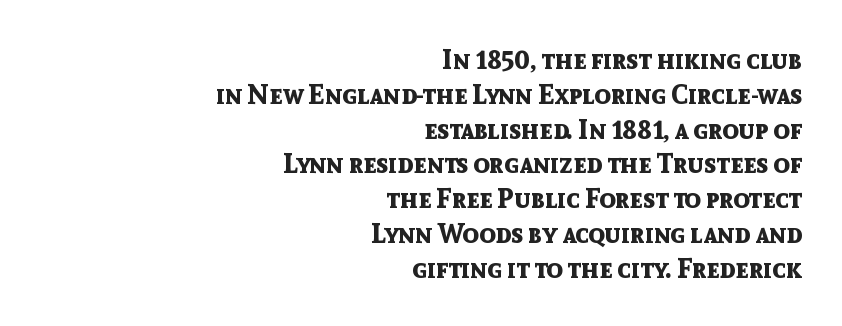
The image shows 27 px bold type, upright; set right-aligned, normal line spacing (1.29x), normal letter spacing, not underlined.
